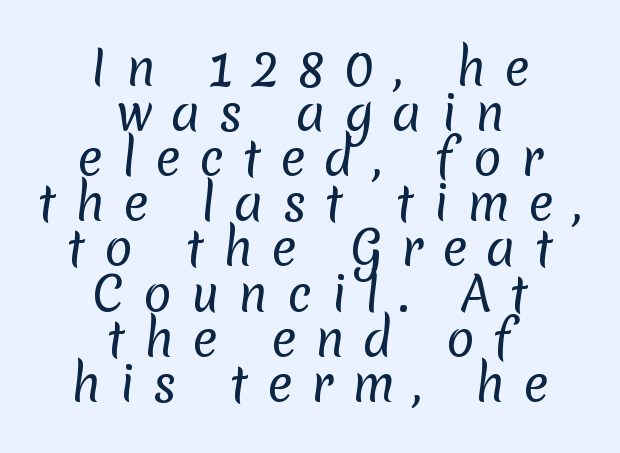
The image shows 47 px regular-weight sans-serif type; set centered, tight line spacing (0.96x), unusually wide letter spacing (+0.4 em), not underlined; low stroke contrast and a medium x-height.
